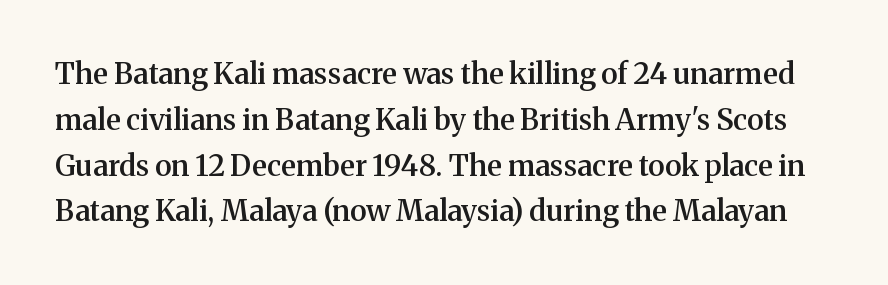
Q: Is the text bold? A: Semi-bold.
Q: Is the text italic (slanted)? A: No, it is upright.
Q: Is the typeface a serif or a sans-serif typeface? A: Serif.
Q: Is the text underlined? A: No.
Q: Is the spacing between letters normal or unusually wide? A: Normal.
Q: Is the spacing between lines tight, normal or loose? A: Normal.
Q: Width (condensed, normal, or wide)? A: Normal.
Q: Stroke contrast? A: Medium.
Q: x-height? A: Medium.
Q: Monospaced? A: No.
